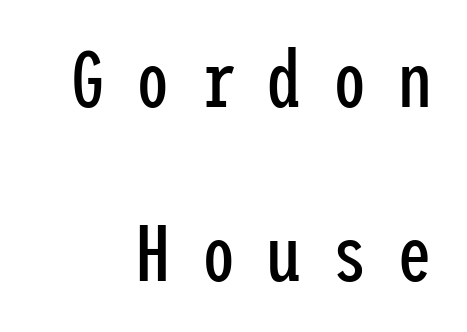
{"serif": "no", "italic": "no", "bold": "no", "weight": "regular", "width": "condensed", "stroke_contrast": "low", "x_height": "medium", "underline": "no", "align": "right", "line_spacing": "loose", "line_spacing_ratio": 2.2, "letter_spacing": "wide", "letter_spacing_em": 0.38, "glyph_px": 79}
